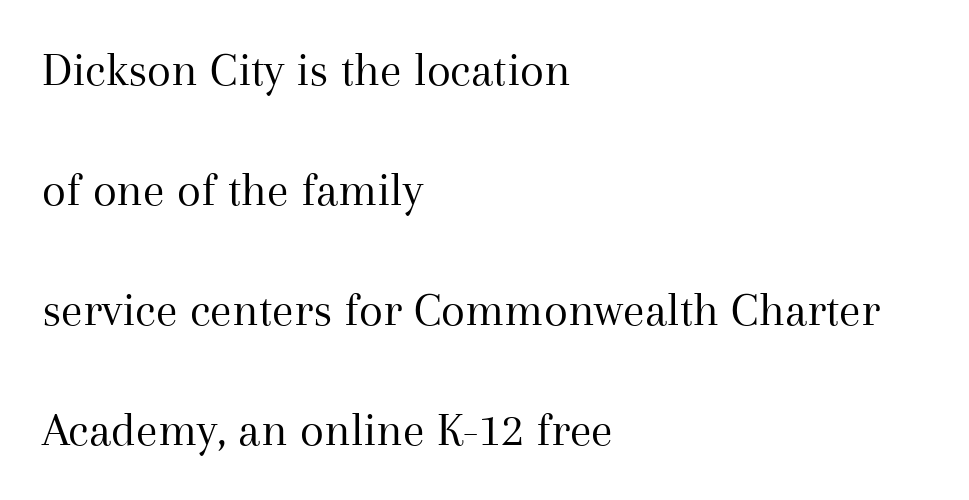
Loosely led — the rows are spread out. The space beneath each line is pristine and unruled. Compared with a centered layout, this one pins lines to the left instead. No extra tracking has been applied to these lines.
